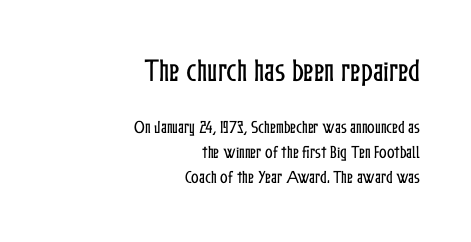
Q: Is the text italic (slanted)? A: No, it is upright.
Q: Is the text underlined? A: No.
Q: How is the paragraph aligned? A: Right-aligned.
Q: Is the spacing between letters normal or unusually wide? A: Normal.
Q: Which block of text is set in a larger size, the first (top) or the second (bottom)? A: The first (top) one.
